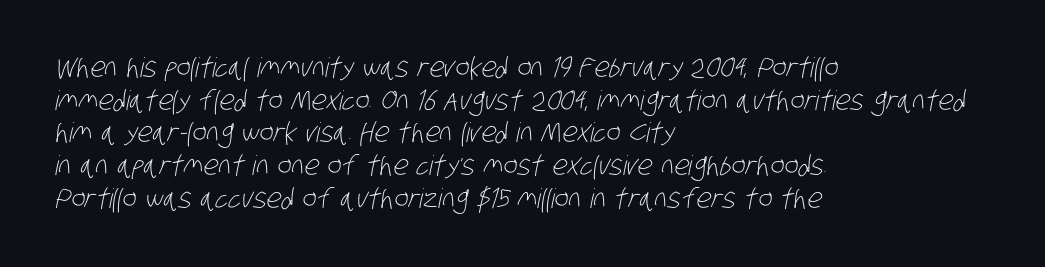
These glyphs show unthickened strokes, regular width or finer. The glyphs are unaccompanied by any horizontal stroke below them. The horizontal fit of the characters is conventional and even. The rendering anchors every line to the left-hand side.
